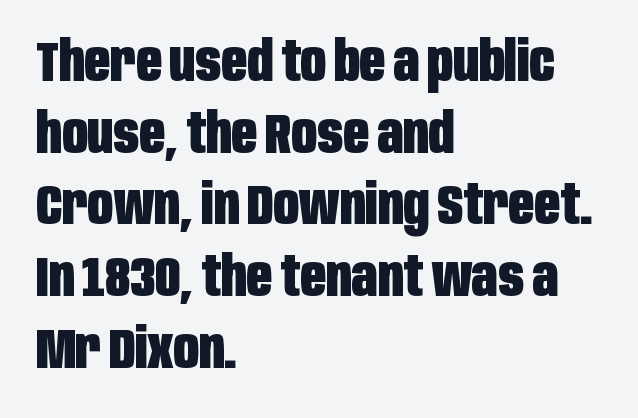
Notice how the stems are strictly vertical — no italics here. The letters sit at their default tracking, neither squeezed nor spread. Varying glyph widths throughout — classic text-font behaviour. The lines are quadded left.
